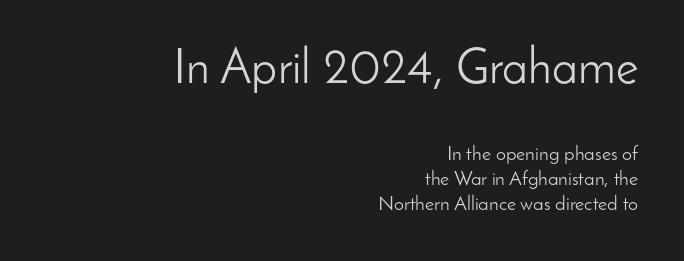
{"serif": "no", "italic": "no", "bold": "no", "weight": "light", "width": "normal", "stroke_contrast": "low", "x_height": "small", "monospaced": "no", "underline": "no", "align": "right", "line_spacing_ratio": 1.23, "letter_spacing": "normal", "letter_spacing_em": 0.0, "larger_block": "first", "size_ratio": 2.45, "glyph_px": 49}
